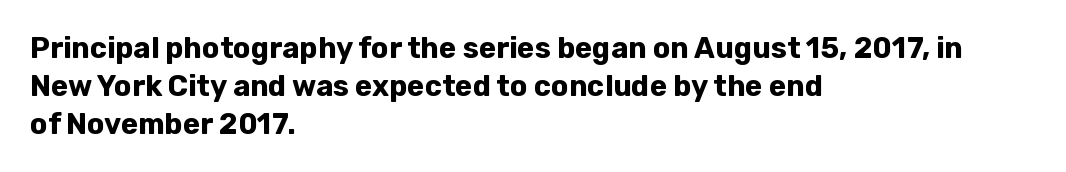
{"serif": "no", "italic": "no", "bold": "yes", "weight": "bold", "width": "normal", "stroke_contrast": "low", "x_height": "medium", "monospaced": "no", "underline": "no", "align": "left", "line_spacing": "normal", "line_spacing_ratio": 1.31, "letter_spacing": "normal", "letter_spacing_em": 0.0, "glyph_px": 29}
